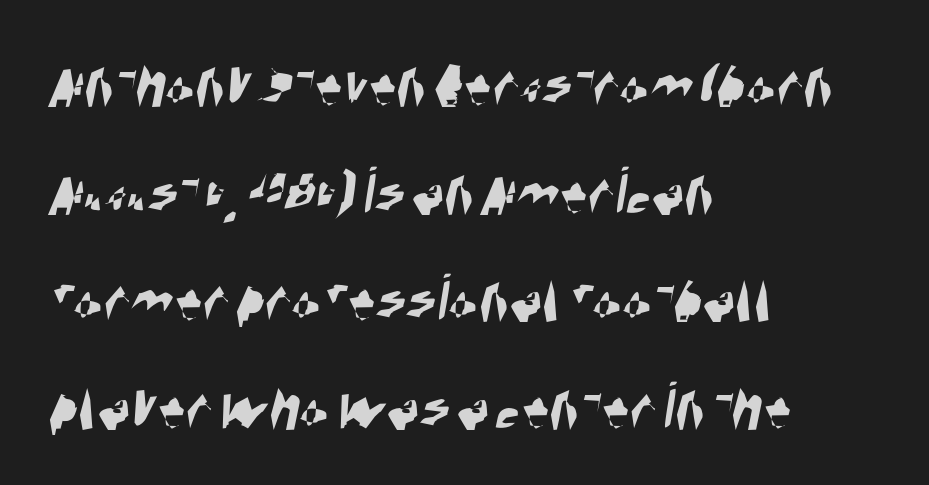
{"serif": "no", "width": "condensed", "stroke_contrast": "high", "x_height": "large", "monospaced": "no", "underline": "no", "align": "left", "line_spacing": "normal", "line_spacing_ratio": 1.56, "letter_spacing": "normal", "letter_spacing_em": 0.0, "glyph_px": 69}
